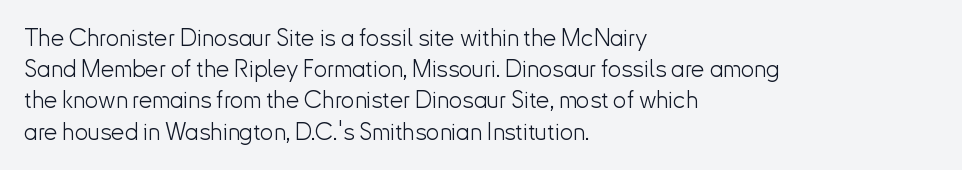
Q: Is the text bold? A: No.
Q: Is the text italic (slanted)? A: No, it is upright.
Q: Is the text underlined? A: No.
Q: How is the paragraph aligned? A: Left-aligned.
Q: Is the spacing between letters normal or unusually wide? A: Normal.
Q: Is the spacing between lines tight, normal or loose? A: Normal.
